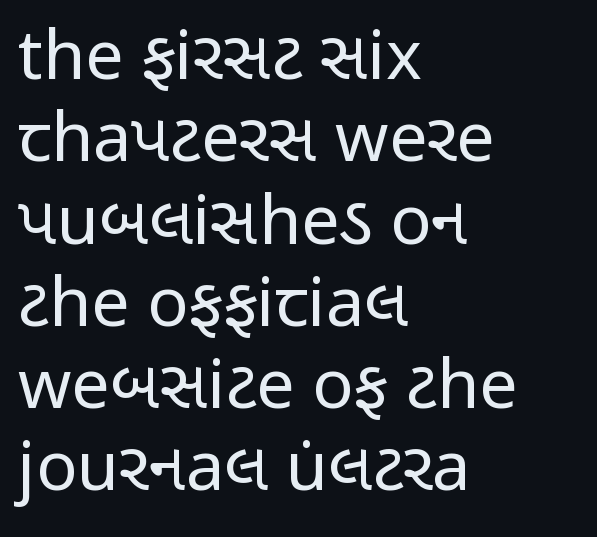
No extra tracking has been applied to these lines. The compositor pushed each line to the left boundary. Stroke thickness stays within the range of a standard reading face or lighter. This is roman type, the default non-slanted kind.
